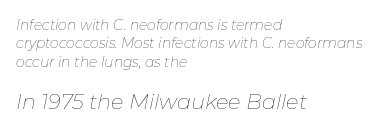
{"italic": "yes", "lean": "right", "slant_degrees": 11, "bold": "no", "underline": "no", "align": "left", "line_spacing": "normal", "line_spacing_ratio": 1.31, "letter_spacing": "normal", "letter_spacing_em": 0.0, "larger_block": "second", "size_ratio": 1.5, "glyph_px": 21}
